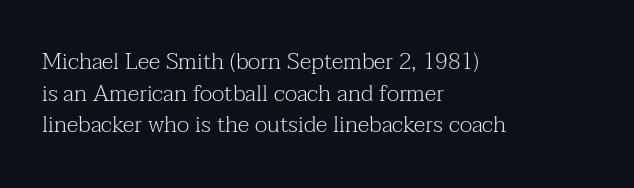
A roman cut, with each character standing at attention. Line spacing here is normal. The text block is weighted toward the left margin, trailing off unevenly rightward. Lines of text with bare space underneath. Nothing unusual about the tracking: characters are spaced as the font intends. A quiet, ordinary-to-light weight characterises the typeface.
